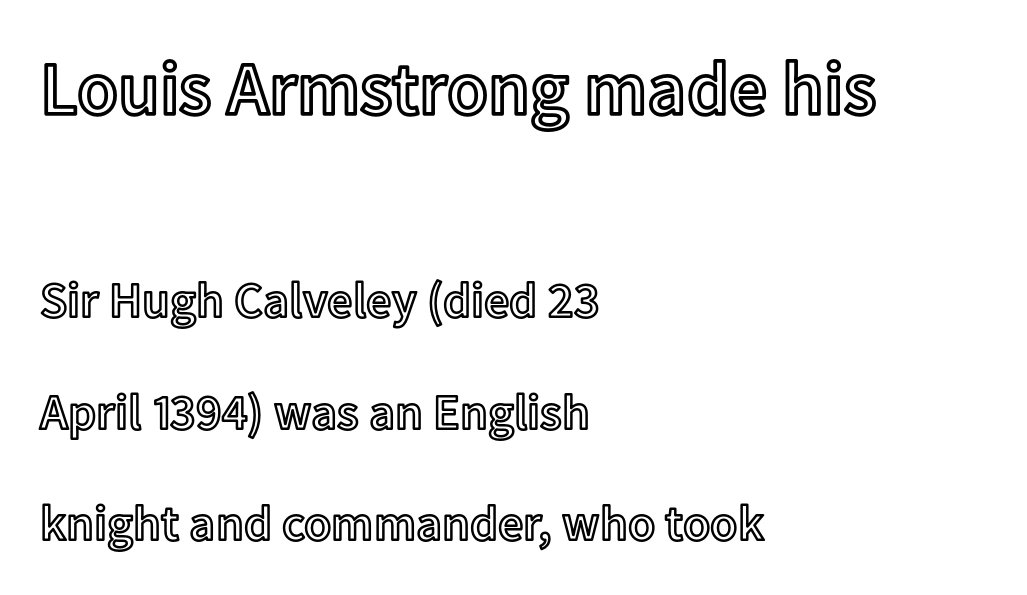
Nothing unusual about the tracking: characters are spaced as the font intends. The lines are quadded left. Visually, the top section dominates because its glyphs are scaled up. You can tell it's not italic because the verticals are truly vertical. Vertically, the passage feels expansive, rows floating well apart. Lines of text with bare space underneath.
